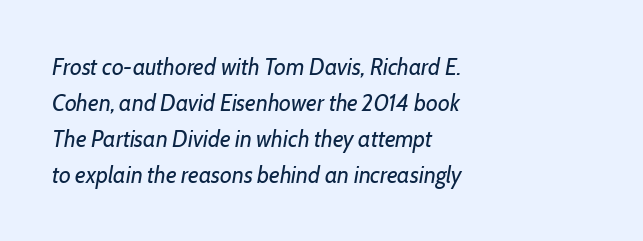
The image shows 23 px text type, italic (leaning right); set left-aligned, normal line spacing (1.56x), normal letter spacing, not underlined.
